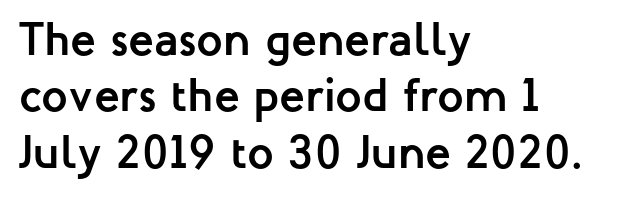
The image shows 47 px semibold sans-serif type, upright; set left-aligned, line spacing 1.2x, normal letter spacing, not underlined; low stroke contrast and a medium x-height.
